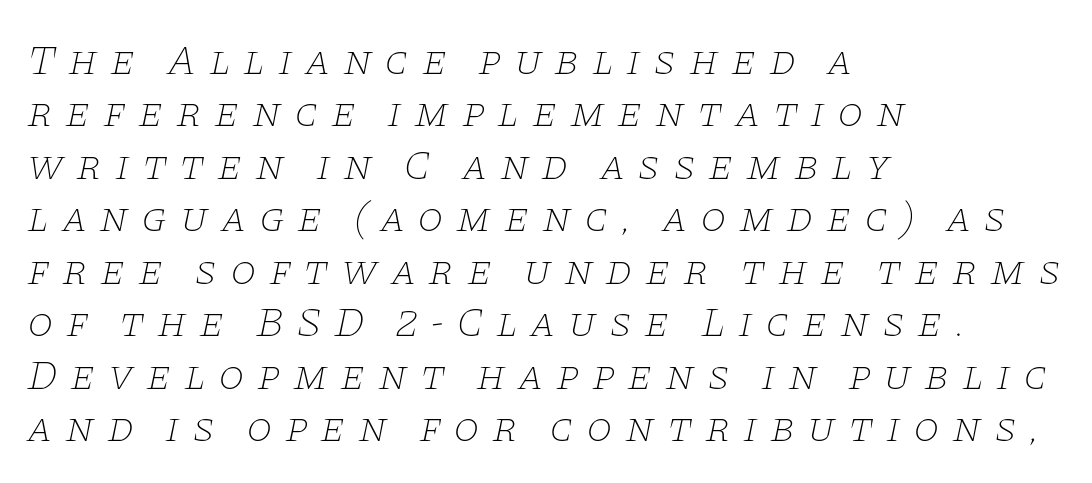
Vertical stems look standard width or narrower in stroke. The typography opts for an oblique posture over an upright one. Letters rest on an invisible, unmarked baseline. You can tell from the footed stems that serif type was used.
